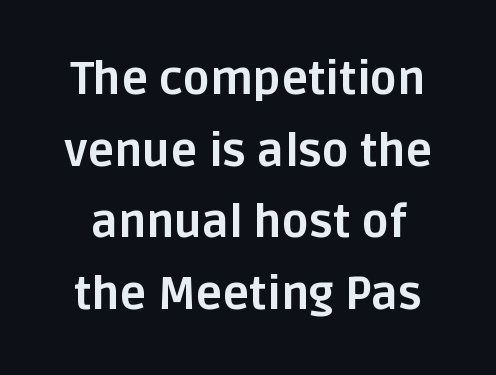
The image shows 45 px bold sans-serif type, upright; set normal line spacing (1.59x), normal letter spacing, not underlined; low stroke contrast and a large x-height.
